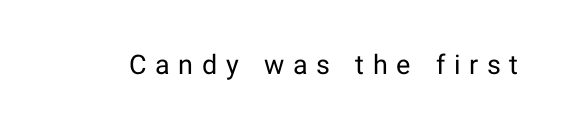
Underline: absent. Nope, not italic — everything's standing straight. Weight: in the light-to-regular range. The line texture is sparse and dotted thanks to wide tracking.
